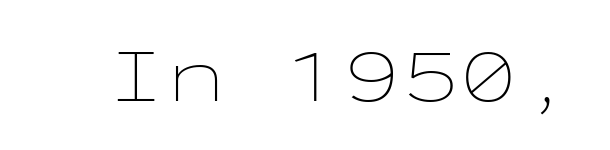
{"italic": "no", "bold": "no", "weight": "thin", "width": "wide", "stroke_contrast": "low", "x_height": "medium", "monospaced": "yes", "underline": "no", "letter_spacing": "normal", "letter_spacing_em": 0.0, "glyph_px": 78}
